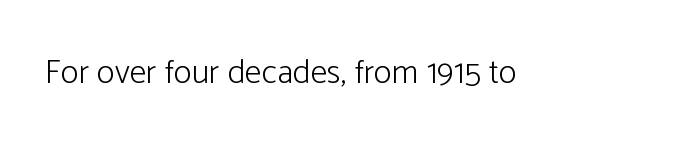
The image shows 34 px light sans-serif type, upright; set normal letter spacing, not underlined; low stroke contrast and a medium x-height.
